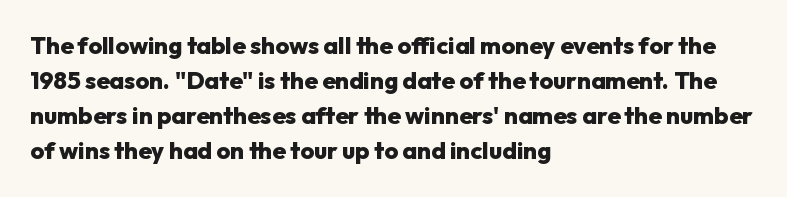
The image shows 24 px bold type, upright; set left-aligned, normal line spacing (1.46x), normal letter spacing, not underlined.
